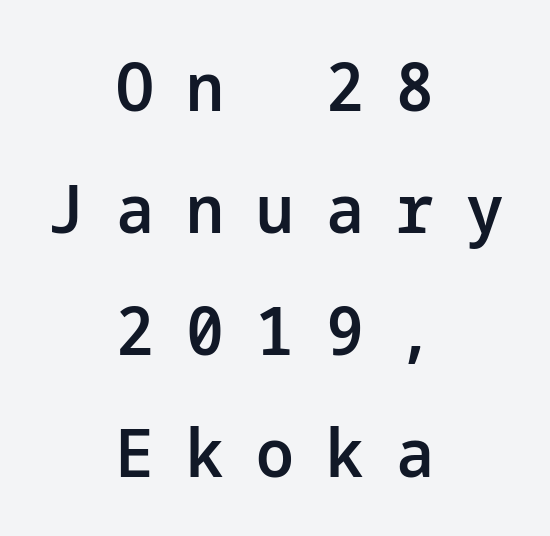
The font family rendered here belongs to the sans-serif group. The line texture is sparse and dotted thanks to wide tracking. Ordinary non-slanted type is in use. Moderately thickened strokes mark this as semibold type. Beneath every word, the page is bare.
